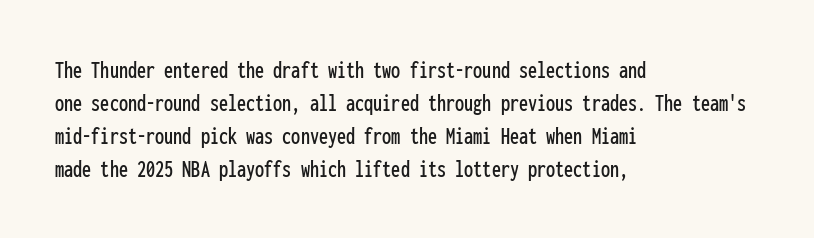
The foot of each line stays bare and open. Leading matches the norm, producing a regular column. The paragraph shown leans on its left margin. The gaps between neighbouring characters are ordinary and unremarkable. Italic? Not at all — the glyphs are vertical.
